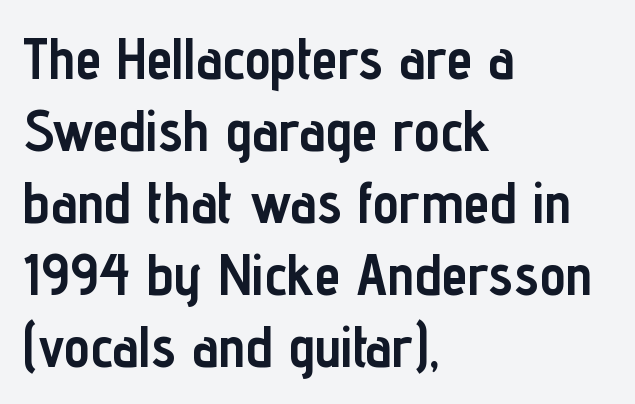
The image shows 58 px semibold, condensed sans-serif type, upright; set left-aligned, line spacing 1.24x, normal letter spacing, not underlined; low stroke contrast and a medium x-height.
